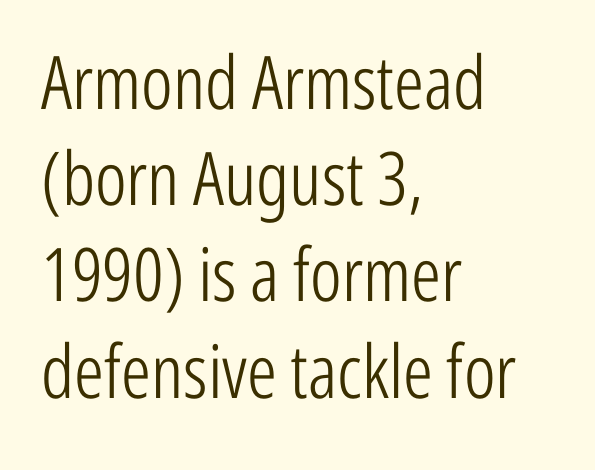
Q: Is the text bold? A: No.
Q: Is the text italic (slanted)? A: No, it is upright.
Q: Is the typeface a serif or a sans-serif typeface? A: Sans-serif.
Q: Is the text underlined? A: No.
Q: How is the paragraph aligned? A: Left-aligned.
Q: Is the spacing between letters normal or unusually wide? A: Normal.
Q: Is the spacing between lines tight, normal or loose? A: Normal.
Q: Width (condensed, normal, or wide)? A: Condensed.
Q: Stroke contrast? A: Low.
Q: x-height? A: Medium.
Q: Monospaced? A: No.
